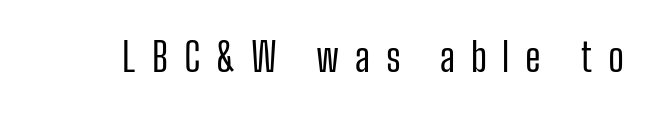
{"serif": "no", "italic": "no", "bold": "no", "weight": "regular", "width": "condensed", "stroke_contrast": "low", "x_height": "medium", "monospaced": "no", "underline": "no", "letter_spacing": "wide", "letter_spacing_em": 0.4, "glyph_px": 39}
